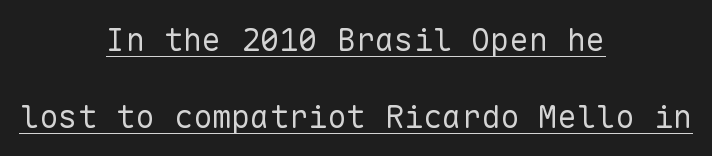
The lines are spread far apart with generous leading. Neither beginnings nor endings align; midpoints do. Quick note: underline on. These lines are composed in type without serifs. Do the characters align in a grid? Yes, the font is monospaced.
